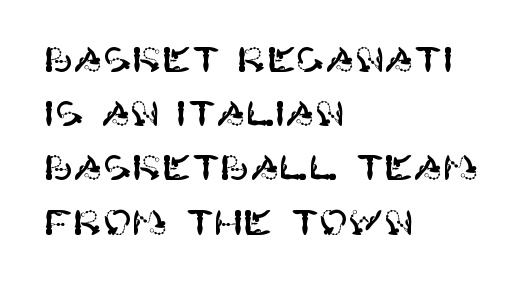
{"serif": "no", "italic": "no", "width": "normal", "stroke_contrast": "high", "x_height": "large", "underline": "no", "align": "left", "line_spacing": "normal", "line_spacing_ratio": 1.55, "letter_spacing": "normal", "letter_spacing_em": 0.0, "glyph_px": 35}
